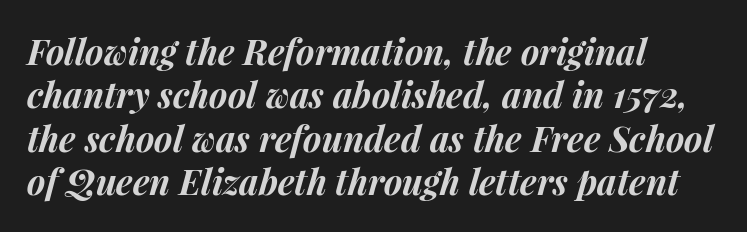
Anything drawn beneath the words? Only blank space. Tall strokes in this sample are angled rather than plumb. This is heavy type, rendered in bold. The tracking reads as untouched default to a designer's eye. Which margin do the lines hug? The left one — the right edge is uneven. The rendering uses natural spacing where letterforms have individual widths.
